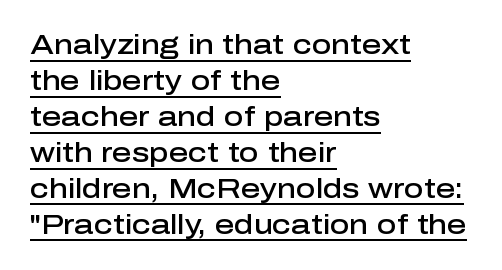
A somewhat darkened texture: the type is semibold rather than bold. In terms of posture, this sample is upright. Students, observe the line beneath the letters — that is underlining. Short and long lines alike share a common starting point at left.
